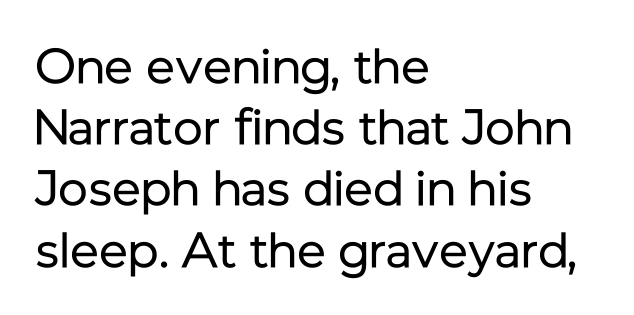
The image shows 49 px regular-weight sans-serif type, upright; set left-aligned, normal line spacing (1.25x), normal letter spacing, not underlined; low stroke contrast and a medium x-height.
